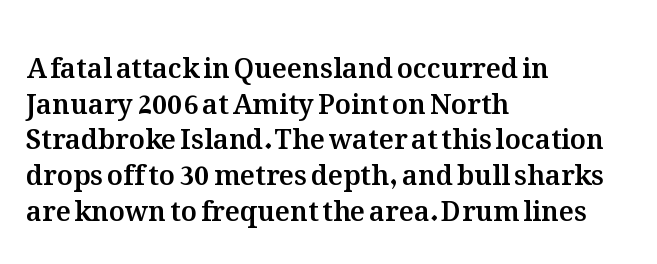
Q: Is the text italic (slanted)? A: No, it is upright.
Q: Is the text underlined? A: No.
Q: How is the paragraph aligned? A: Left-aligned.
Q: Is the spacing between letters normal or unusually wide? A: Normal.
Q: Is the spacing between lines tight, normal or loose? A: Normal.
